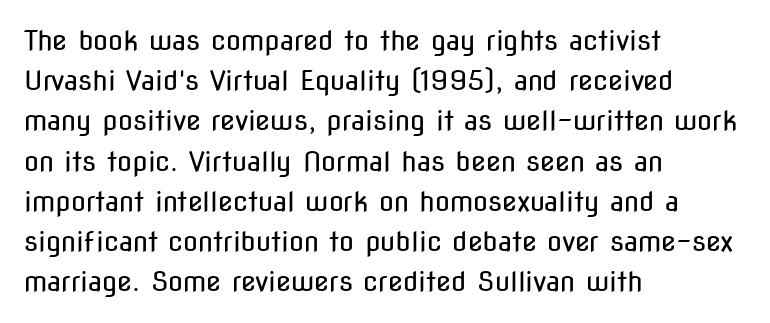
The image shows 27 px text type, upright; set left-aligned, normal line spacing (1.49x), normal letter spacing, not underlined.
